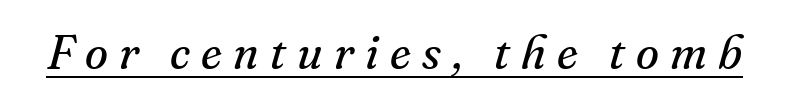
The image shows 47 px regular-weight serif type, italic (leaning right); set unusually wide letter spacing (+0.24 em), underlined; medium stroke contrast and a small x-height.
